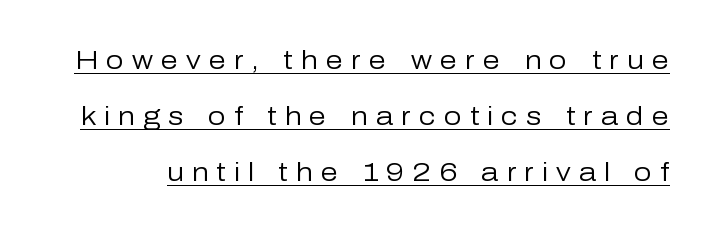
{"italic": "no", "bold": "no", "underline": "yes", "line_spacing": "loose", "line_spacing_ratio": 2.24, "letter_spacing": "wide", "letter_spacing_em": 0.32, "glyph_px": 25}
